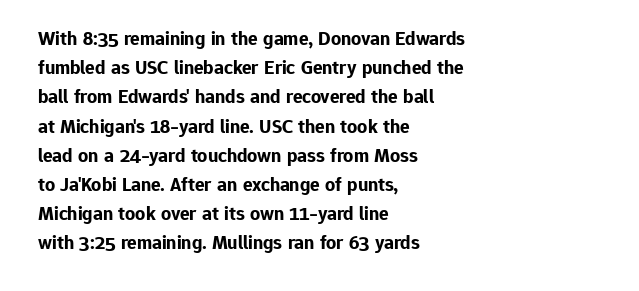
Q: Is the text bold? A: Yes.
Q: Is the text italic (slanted)? A: No, it is upright.
Q: Is the text underlined? A: No.
Q: How is the paragraph aligned? A: Left-aligned.
Q: Is the spacing between letters normal or unusually wide? A: Normal.
Q: Is the spacing between lines tight, normal or loose? A: Normal.
